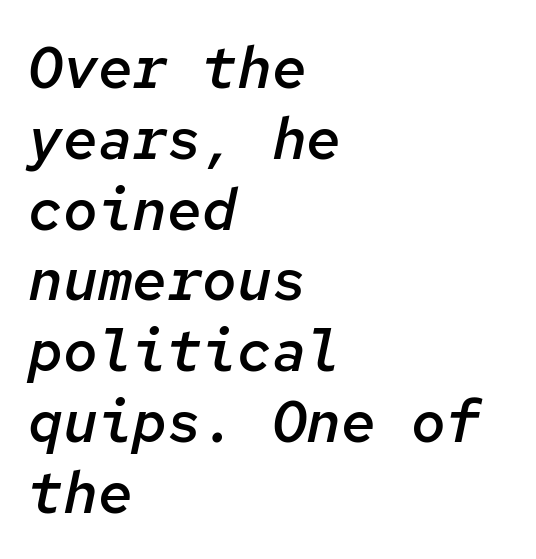
The image shows 58 px semibold type, italic (leaning right), monospaced; set left-aligned, line spacing 1.22x, normal letter spacing, not underlined; low stroke contrast and a medium x-height.
